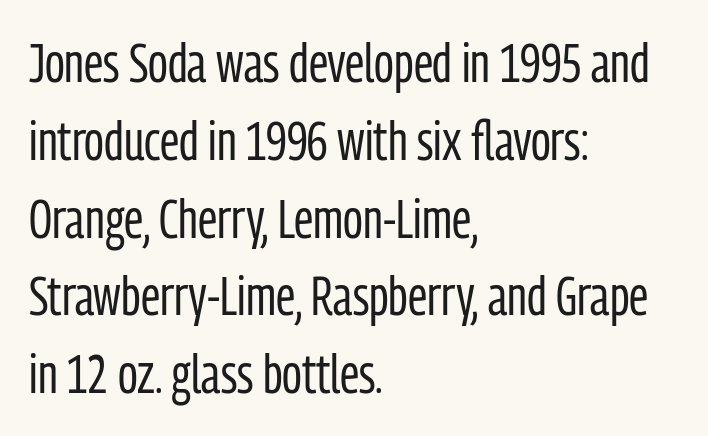
Q: Is the text bold? A: No.
Q: Is the text italic (slanted)? A: No, it is upright.
Q: Is the typeface a serif or a sans-serif typeface? A: Sans-serif.
Q: Is the text underlined? A: No.
Q: How is the paragraph aligned? A: Left-aligned.
Q: Is the spacing between letters normal or unusually wide? A: Normal.
Q: Is the spacing between lines tight, normal or loose? A: Normal.
Q: Width (condensed, normal, or wide)? A: Condensed.
Q: Stroke contrast? A: Low.
Q: x-height? A: Medium.
Q: Monospaced? A: No.
